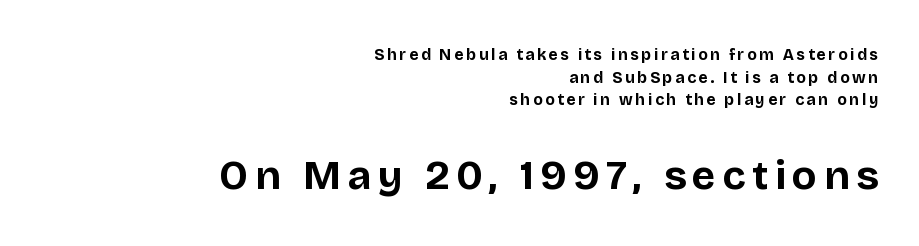
Q: Is the text bold? A: Yes.
Q: Is the text italic (slanted)? A: No, it is upright.
Q: Is the typeface a serif or a sans-serif typeface? A: Sans-serif.
Q: Is the text underlined? A: No.
Q: How is the paragraph aligned? A: Right-aligned.
Q: Is the spacing between lines tight, normal or loose? A: Normal.
Q: Which block of text is set in a larger size, the first (top) or the second (bottom)? A: The second (bottom) one.
Q: Width (condensed, normal, or wide)? A: Normal.
Q: Stroke contrast? A: Low.
Q: x-height? A: Large.
Q: Monospaced? A: No.
